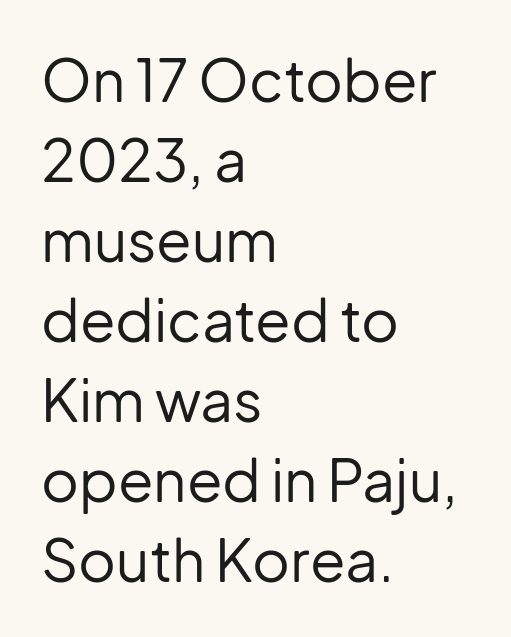
The letters advance in unequal steps, a hallmark of proportional type. The strip under each line holds only bare page. The designer left line spacing at the default. Spacing between characters is what you'd get straight out of the box. Every stem runs plumb, perpendicular to the baseline. The paragraph shown leans on its left margin.
